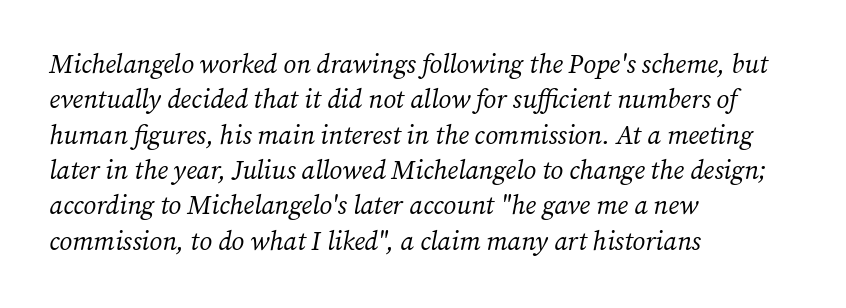
Q: Is the text bold? A: No.
Q: Is the text italic (slanted)? A: Yes, it leans right by about 12 degrees.
Q: Is the text underlined? A: No.
Q: How is the paragraph aligned? A: Left-aligned.
Q: Is the spacing between letters normal or unusually wide? A: Normal.
Q: Is the spacing between lines tight, normal or loose? A: Normal.
